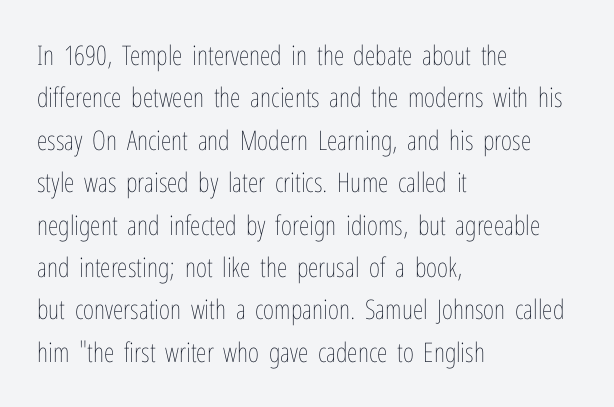
The image shows 27 px text type, upright; set left-aligned, normal line spacing (1.57x), normal letter spacing, not underlined.
